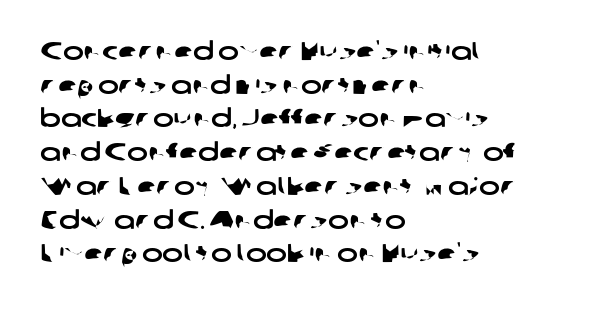
Q: Is the text underlined? A: No.
Q: How is the paragraph aligned? A: Left-aligned.
Q: Is the spacing between letters normal or unusually wide? A: Normal.
Q: Is the spacing between lines tight, normal or loose? A: Normal.
